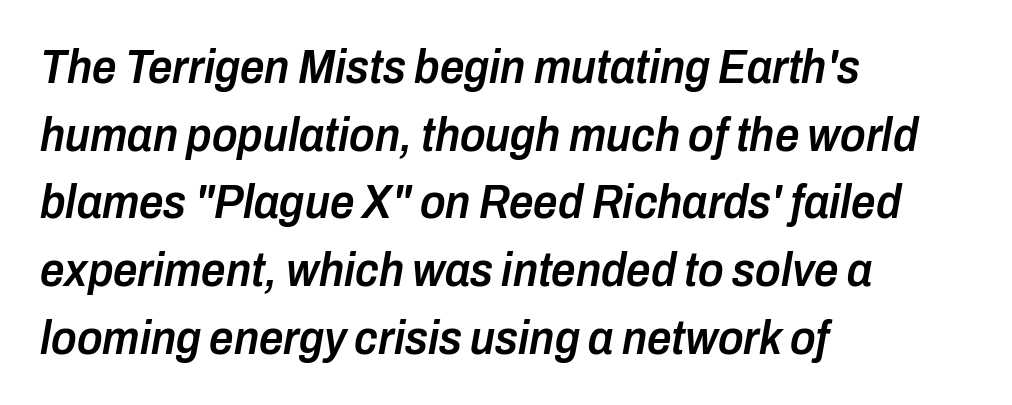
The image shows 48 px semibold, condensed type, italic (leaning right); set left-aligned, normal line spacing (1.41x), normal letter spacing, not underlined; low stroke contrast and a medium x-height.
